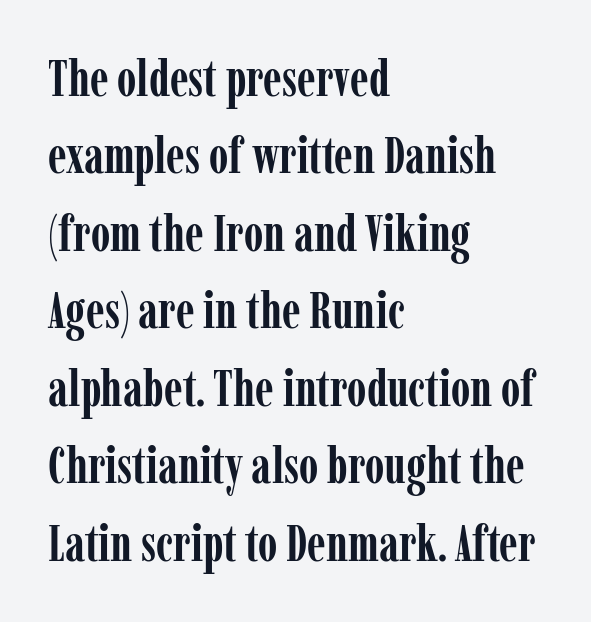
{"serif": "yes", "italic": "no", "bold": "yes", "weight": "semibold", "width": "condensed", "stroke_contrast": "low", "x_height": "medium", "monospaced": "no", "underline": "no", "align": "left", "line_spacing": "normal", "line_spacing_ratio": 1.55, "letter_spacing": "normal", "letter_spacing_em": 0.0, "glyph_px": 50}
